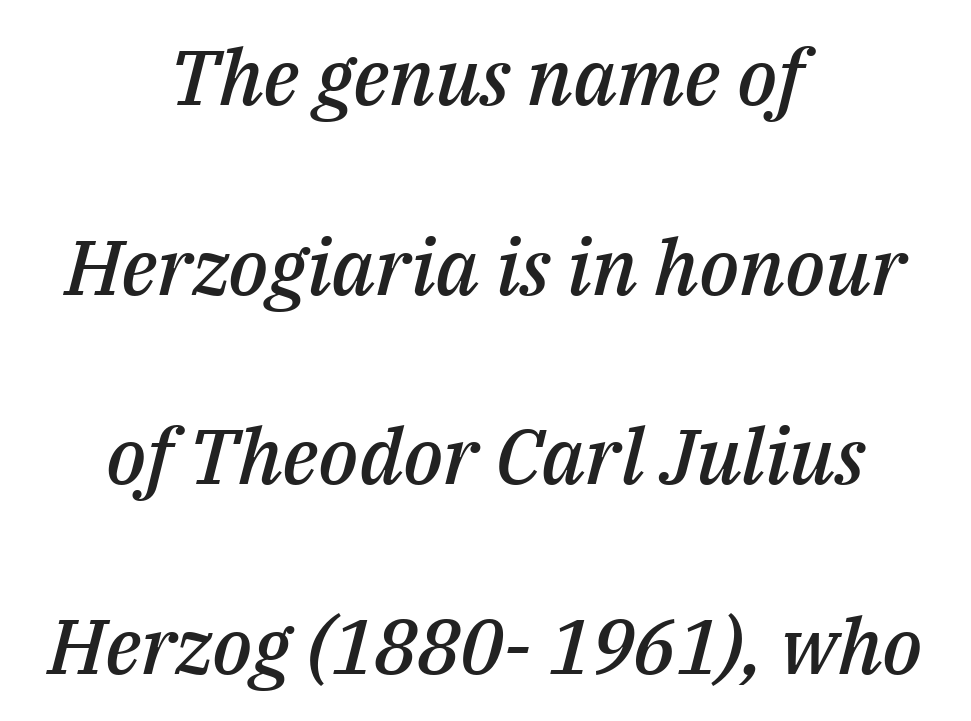
{"italic": "yes", "lean": "right", "slant_degrees": 14, "bold": "semi", "weight": "semibold", "width": "normal", "stroke_contrast": "medium", "x_height": "medium", "monospaced": "no", "underline": "no", "align": "center", "line_spacing": "loose", "line_spacing_ratio": 2.43, "letter_spacing": "normal", "letter_spacing_em": 0.0, "glyph_px": 78}
